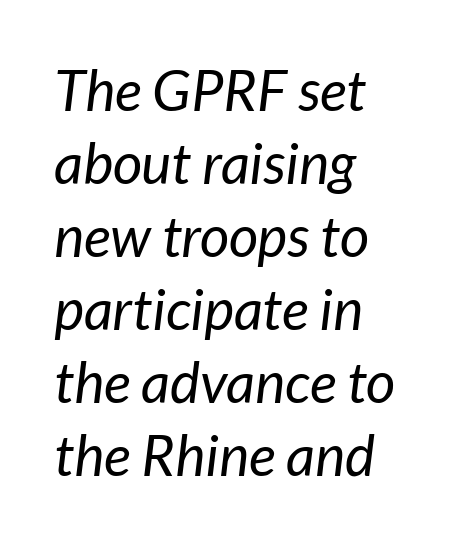
The space between consecutive lines is moderate. The typography opts for an oblique posture over an upright one. The rendering uses natural spacing where letterforms have individual widths. The letterforms sit at book weight or below. Spacing between characters is what you'd get straight out of the box.
